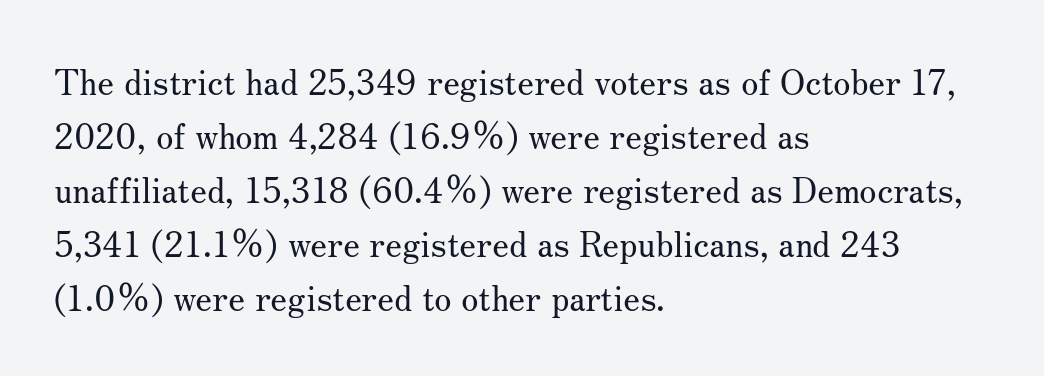
This rendering leaves character spacing at its baseline value. Caption: multi-line text, flush left, ragged right. Leading matches the norm, producing a regular column. These glyphs show unthickened strokes, regular width or finer. The letters advance in unequal steps, a hallmark of proportional type.
